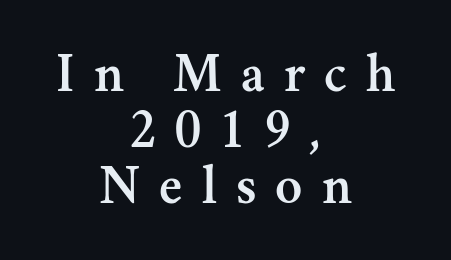
{"serif": "yes", "italic": "no", "width": "normal", "stroke_contrast": "medium", "x_height": "small", "monospaced": "no", "underline": "no", "align": "center", "line_spacing": "tight", "line_spacing_ratio": 1.0, "letter_spacing": "wide", "letter_spacing_em": 0.34, "glyph_px": 56}
